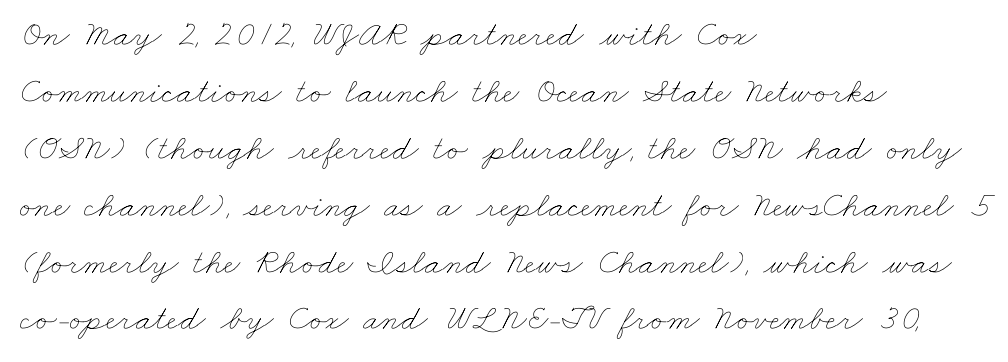
{"bold": "no", "weight": "thin", "width": "wide", "stroke_contrast": "low", "x_height": "small", "monospaced": "no", "underline": "no", "align": "left", "line_spacing": "normal", "line_spacing_ratio": 1.58, "letter_spacing": "normal", "letter_spacing_em": 0.0, "glyph_px": 36}
